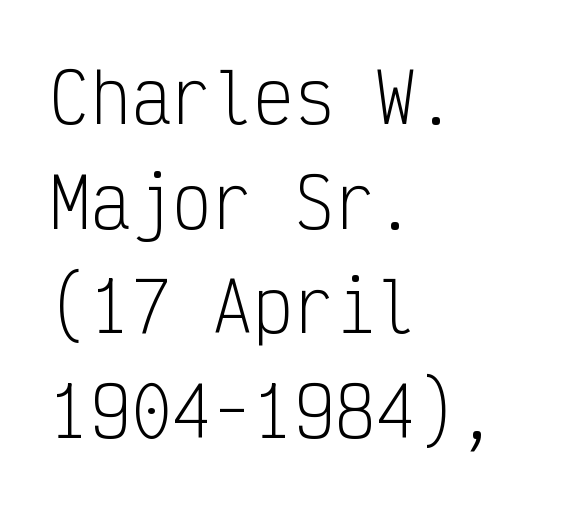
Q: Is the text bold? A: No.
Q: Is the text italic (slanted)? A: No, it is upright.
Q: Is the typeface a serif or a sans-serif typeface? A: Sans-serif.
Q: Is the text underlined? A: No.
Q: How is the paragraph aligned? A: Left-aligned.
Q: Is the spacing between letters normal or unusually wide? A: Normal.
Q: Is the spacing between lines tight, normal or loose? A: Normal.
Q: Width (condensed, normal, or wide)? A: Condensed.
Q: Stroke contrast? A: Low.
Q: x-height? A: Medium.
Q: Monospaced? A: Yes.
